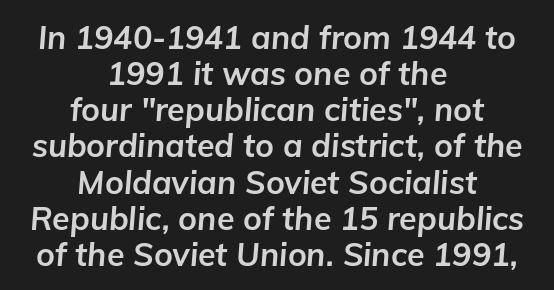
The space beneath each line is pristine and unruled. The letterforms sit shoulder to shoulder at normal distance. Very little white space separates one row of letters from the next. Strokes here are thick enough to call this a true bold. An italicized treatment has been applied to the whole sample. Casual observation: everything's sitting right in the middle.
